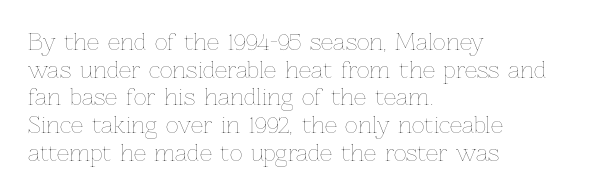
The typeface has the unassuming heft of standard copy or less. Vertical strokes here are truly vertical. A clean baseline with only descenders dipping below it. Default kerning and tracking; the words read as compact shapes.
